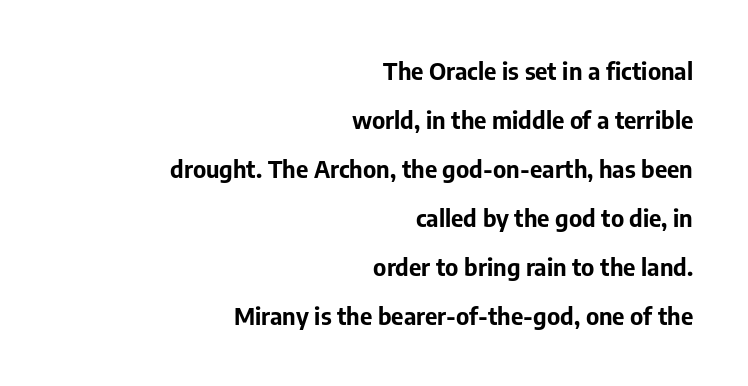
The image shows 24 px bold type, upright; set right-aligned, loose line spacing (2.04x), normal letter spacing, not underlined.
